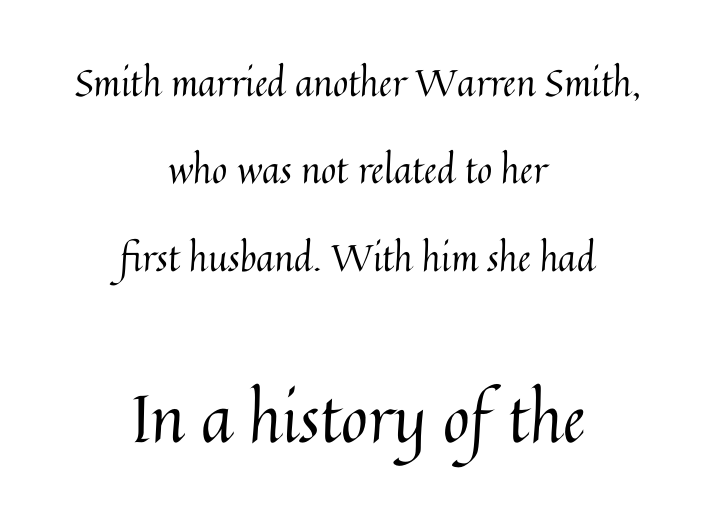
Q: Is the text bold? A: No.
Q: Is the text underlined? A: No.
Q: How is the paragraph aligned? A: Centered.
Q: Is the spacing between letters normal or unusually wide? A: Normal.
Q: Is the spacing between lines tight, normal or loose? A: Loose.
Q: Which block of text is set in a larger size, the first (top) or the second (bottom)? A: The second (bottom) one.
Q: Width (condensed, normal, or wide)? A: Normal.
Q: Stroke contrast? A: Medium.
Q: x-height? A: Medium.
Q: Monospaced? A: No.
